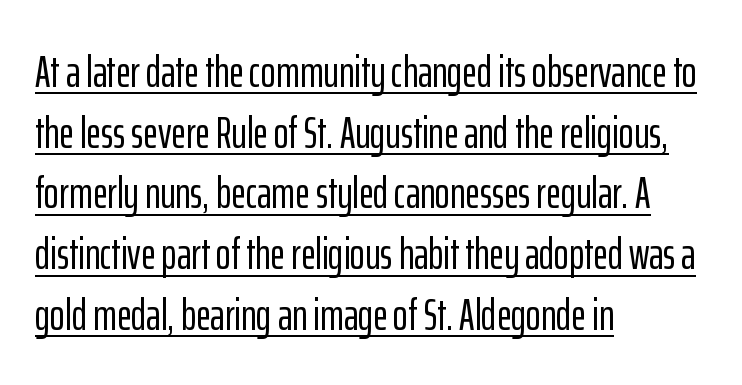
{"serif": "no", "italic": "no", "width": "condensed", "stroke_contrast": "low", "x_height": "medium", "monospaced": "no", "underline": "yes", "align": "left", "line_spacing": "normal", "line_spacing_ratio": 1.35, "letter_spacing": "normal", "letter_spacing_em": 0.0, "glyph_px": 45}
